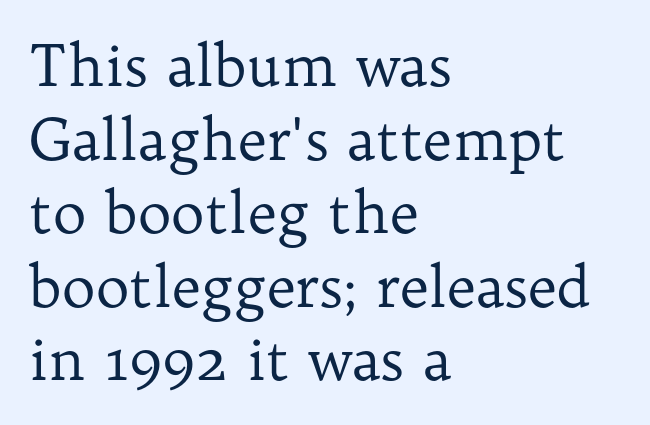
{"serif": "yes", "italic": "no", "bold": "no", "weight": "regular", "width": "normal", "stroke_contrast": "low", "x_height": "medium", "monospaced": "no", "underline": "no", "align": "left", "line_spacing": "normal", "line_spacing_ratio": 1.29, "letter_spacing": "normal", "letter_spacing_em": 0.0, "glyph_px": 57}
